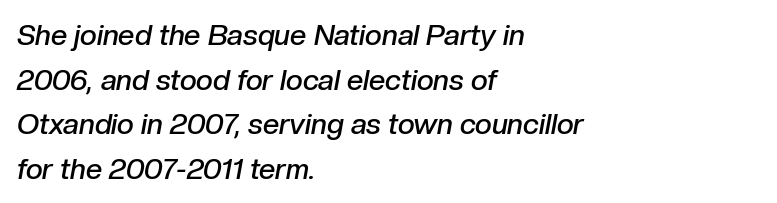
The image shows 29 px semibold type, italic (leaning right); set left-aligned, normal line spacing (1.54x), normal letter spacing, not underlined; low stroke contrast and a medium x-height.
